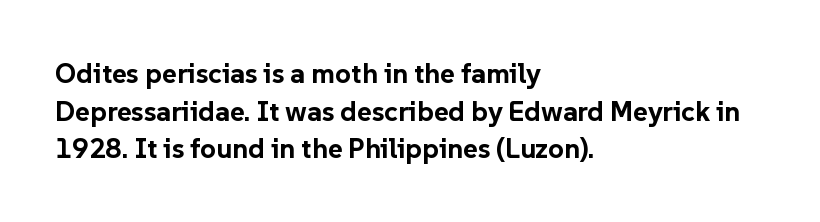
Q: Is the text bold? A: Yes.
Q: Is the text italic (slanted)? A: No, it is upright.
Q: Is the typeface a serif or a sans-serif typeface? A: Sans-serif.
Q: Is the text underlined? A: No.
Q: How is the paragraph aligned? A: Left-aligned.
Q: Is the spacing between letters normal or unusually wide? A: Normal.
Q: Is the spacing between lines tight, normal or loose? A: Normal.
Q: Width (condensed, normal, or wide)? A: Normal.
Q: Stroke contrast? A: Low.
Q: x-height? A: Medium.
Q: Monospaced? A: No.
